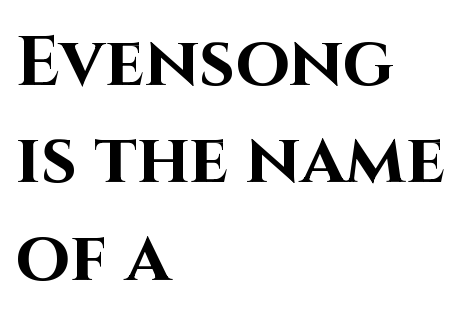
Alignment: flush left. Typographic density is high because the face is bold. Any mark beneath the type? The region is blank. Is the letter spacing exaggerated? No — it looks like the ordinary default. Vertical spacing — default.
